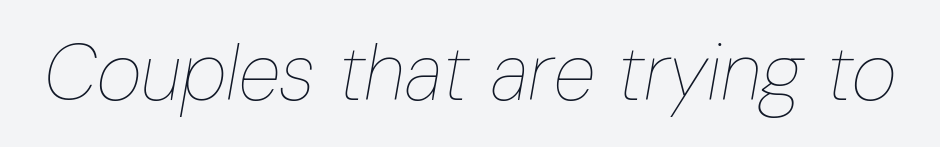
{"italic": "yes", "lean": "right", "slant_degrees": 10, "bold": "no", "weight": "thin", "width": "condensed", "stroke_contrast": "low", "x_height": "medium", "monospaced": "no", "underline": "no", "letter_spacing": "normal", "letter_spacing_em": 0.0, "glyph_px": 78}
